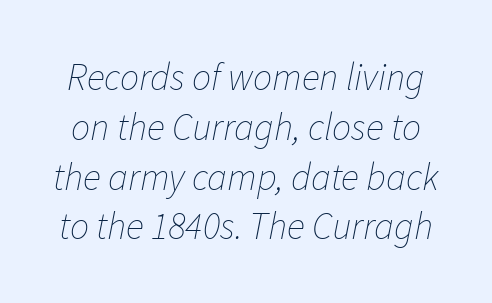
The image shows 38 px thin type, italic (leaning right); set normal line spacing (1.31x), normal letter spacing, not underlined; low stroke contrast and a medium x-height.
